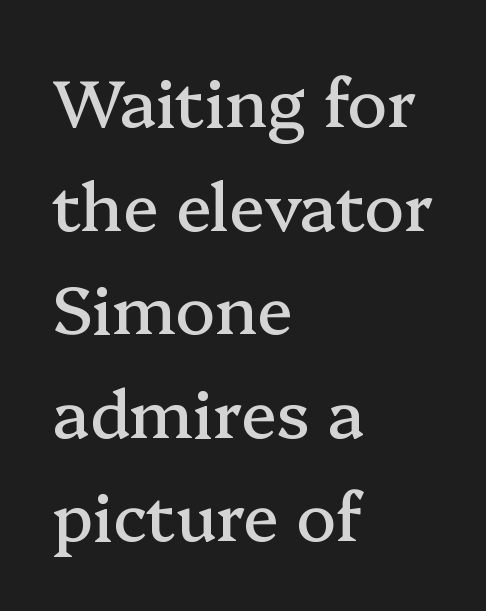
You could call the tracking neutral — neither tight nor loose. Compared with a centered layout, this one pins lines to the left instead. If you measured baseline to baseline, you'd find a middling distance. Observe the serifs anchoring each vertical stroke in this sample. The face used here is proportionally spaced, like ordinary book or web type. Underlining? Definitely not there.
